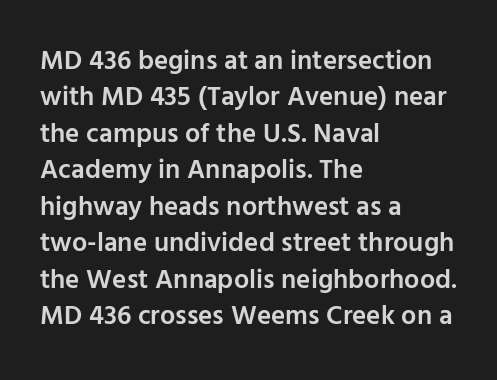
Heft: intermediate — a semibold. The block of text has a typical density, with ordinary space between rows. Descenders hang freely into open space. The rendering anchors every line to the left-hand side.
